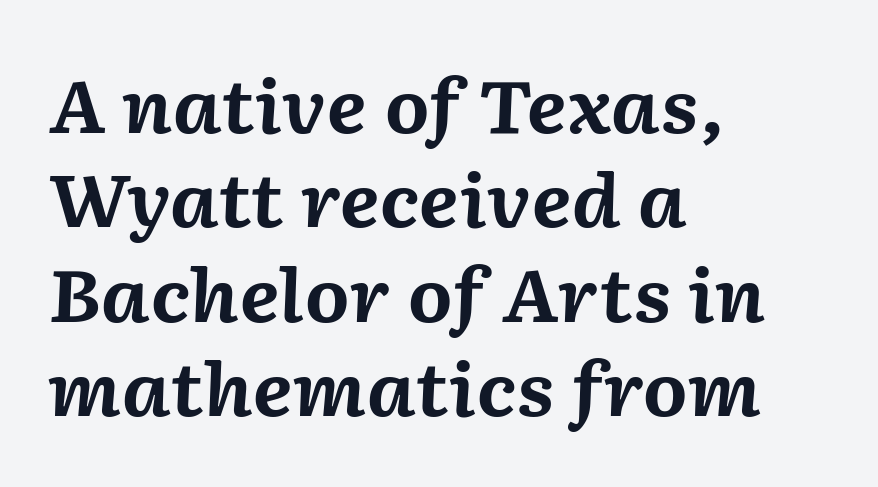
{"italic": "yes", "lean": "right", "slant_degrees": 2, "bold": "yes", "weight": "bold", "width": "normal", "stroke_contrast": "medium", "x_height": "medium", "monospaced": "no", "underline": "no", "align": "left", "line_spacing": "normal", "line_spacing_ratio": 1.31, "letter_spacing": "normal", "letter_spacing_em": 0.0, "glyph_px": 72}
